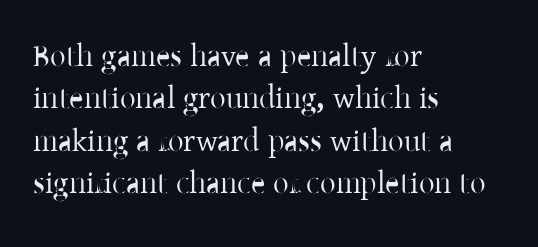
Q: Is the text italic (slanted)? A: No, it is upright.
Q: Is the typeface a serif or a sans-serif typeface? A: Serif.
Q: Is the text underlined? A: No.
Q: How is the paragraph aligned? A: Left-aligned.
Q: Is the spacing between letters normal or unusually wide? A: Normal.
Q: Is the spacing between lines tight, normal or loose? A: Normal.
Q: Width (condensed, normal, or wide)? A: Normal.
Q: Stroke contrast? A: Low.
Q: x-height? A: Medium.
Q: Monospaced? A: No.
